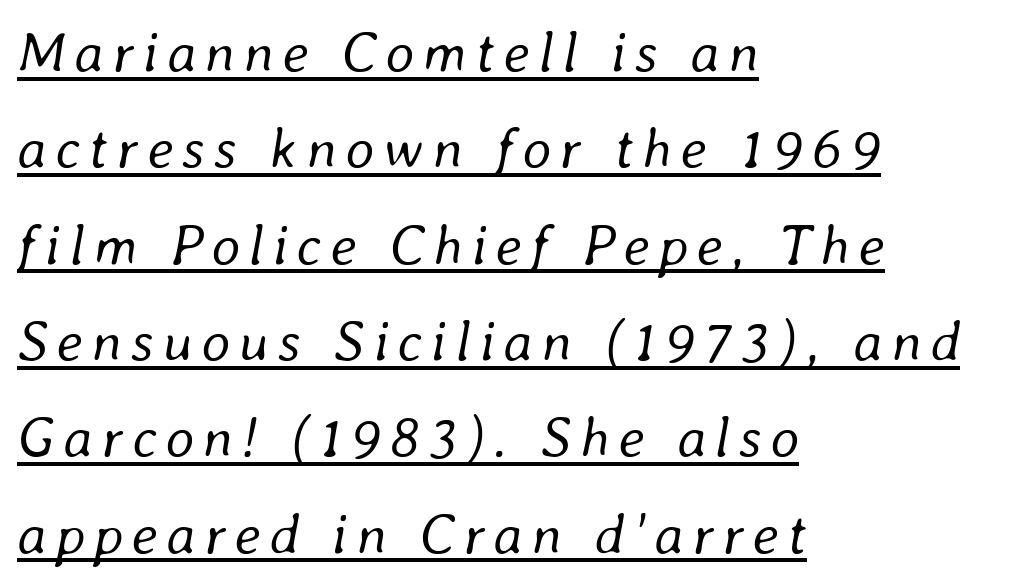
Q: Is the text bold? A: No.
Q: Is the text italic (slanted)? A: Yes, it leans right by about 8 degrees.
Q: Is the text underlined? A: Yes.
Q: How is the paragraph aligned? A: Left-aligned.
Q: Is the spacing between lines tight, normal or loose? A: Normal.
Q: Width (condensed, normal, or wide)? A: Normal.
Q: Stroke contrast? A: Low.
Q: x-height? A: Medium.
Q: Monospaced? A: No.
